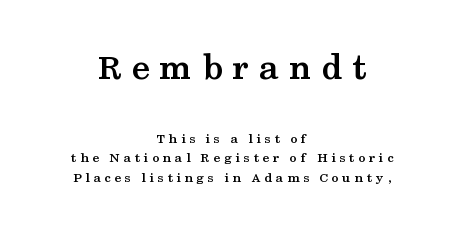
The typeface chosen for these lines features serifs. Compared with a flush-left layout, this one balances lines on the center instead. The face used here has the dense, thick strokes of a bold. Honestly, the row spacing looks completely unremarkable.
